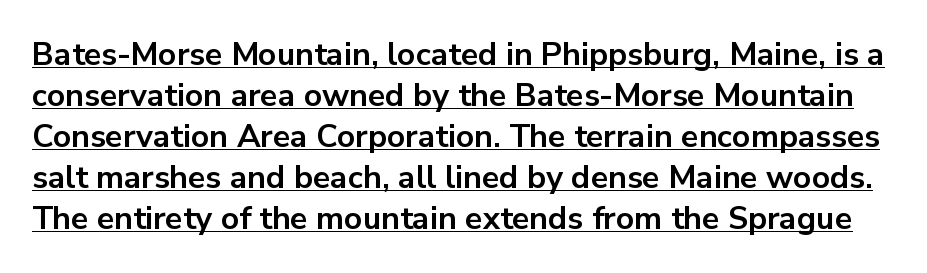
This rendering features underlined lettering. The space between consecutive lines is moderate. I'd call this a sans setting — the letters go barefoot. Nobody touched the tracking dial on this one. Weight: bold.
